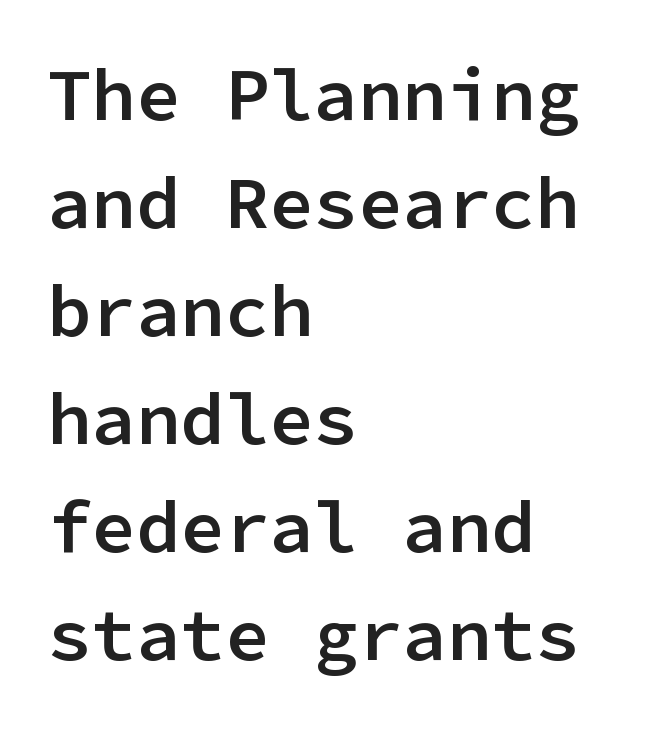
The image shows 74 px semibold sans-serif type, upright, monospaced; set left-aligned, normal line spacing (1.46x), normal letter spacing, not underlined; low stroke contrast and a medium x-height.
